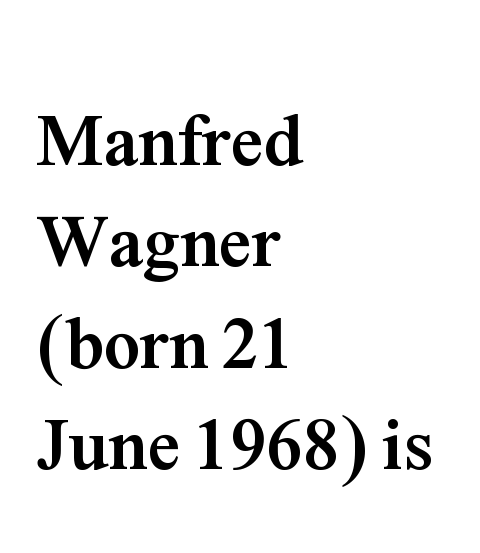
Posture: upright roman. Unlike a clean sans, this face finishes its strokes with serifs. Here the designer chose a conventional face with non-uniform glyph widths. Look at the tracking — it's just the regular setting, nothing added. The strokes are fattened all the way to bold. The lines are quadded left.
